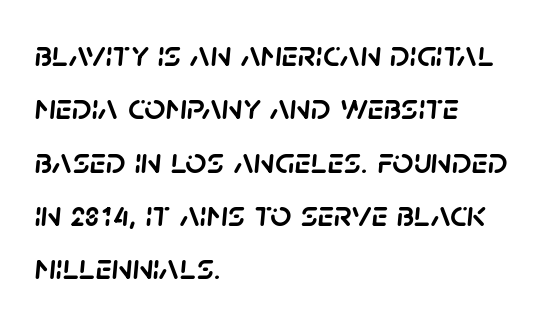
Regarding leading, the lines here are spaced in the standard way. Here the designer chose a conventional face with non-uniform glyph widths. This is oblique type, the kind used for emphasis or titles. Spacing between characters is what you'd get straight out of the box. The setting favours the left margin, as ordinary paragraphs usually do. Each row of text sits above clean, open space.
